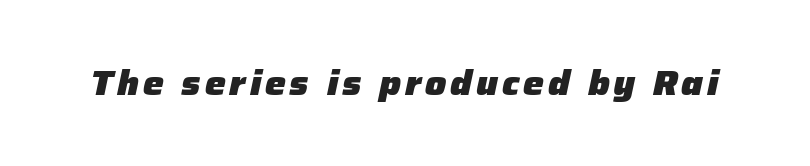
Q: Is the text bold? A: Yes.
Q: Is the text italic (slanted)? A: Yes, it leans right by about 12 degrees.
Q: Is the text underlined? A: No.
Q: Width (condensed, normal, or wide)? A: Normal.
Q: Stroke contrast? A: Low.
Q: x-height? A: Medium.
Q: Monospaced? A: No.
